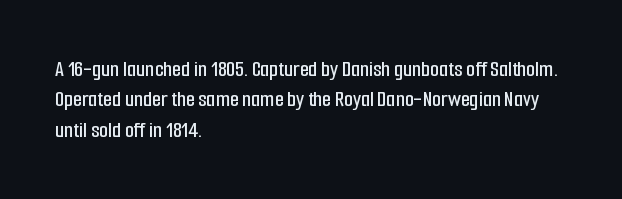
{"italic": "no", "underline": "no", "align": "left", "line_spacing": "normal", "line_spacing_ratio": 1.32, "letter_spacing": "normal", "letter_spacing_em": 0.0, "glyph_px": 23}
